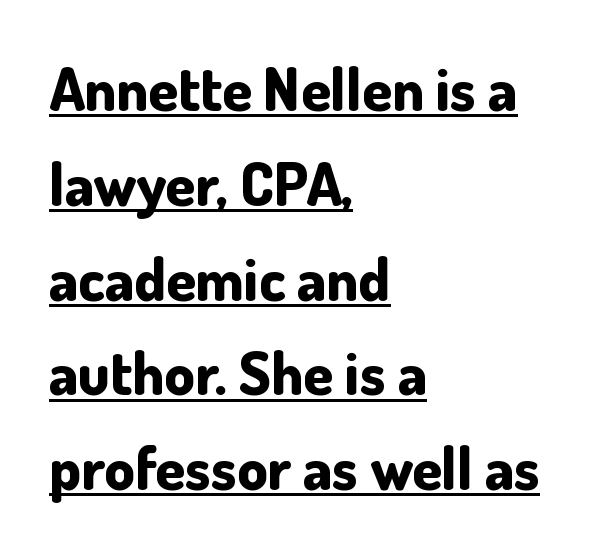
The image shows 60 px bold sans-serif type, upright; set left-aligned, normal line spacing (1.58x), normal letter spacing, underlined; low stroke contrast and a small x-height.
